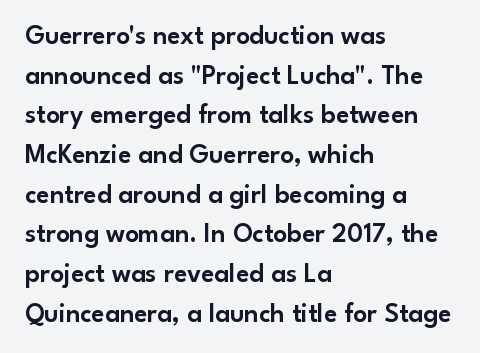
Reading down the column, the eye jumps a familiar distance to each next line. The gaps between neighbouring characters are ordinary and unremarkable. Every character sits straight up, as roman type does. These lines stack with their left ends in a neat column. Bare-footed words on every line.
